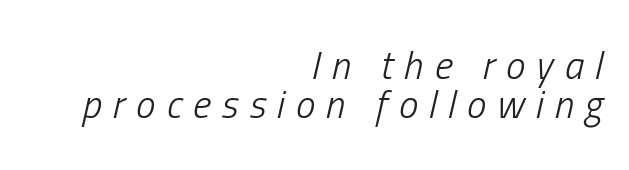
The image shows 39 px light, condensed type, italic (leaning right); set right-aligned, tight line spacing (1.01x), unusually wide letter spacing (+0.28 em), not underlined; low stroke contrast and a medium x-height.
